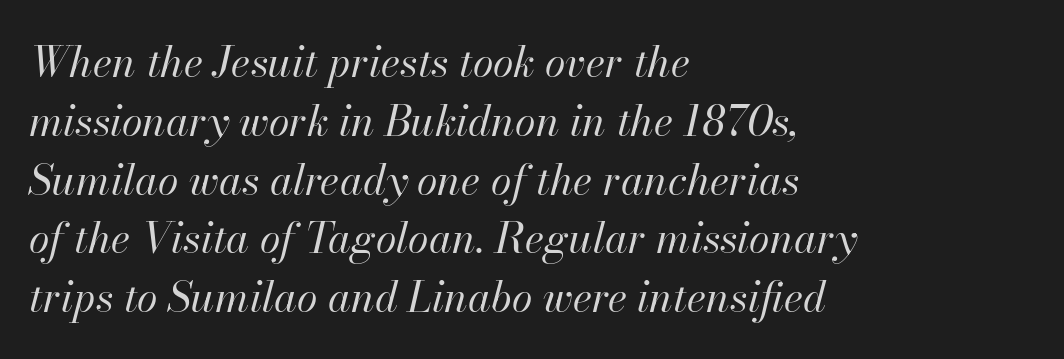
Is the letter spacing exaggerated? No — it looks like the ordinary default. Compared with ordinary roman type, these characters are visibly tilted. Vertically, the passage feels balanced, rows spaced as you'd expect. Think of a printed novel: that variable character pitch is what you see here.
